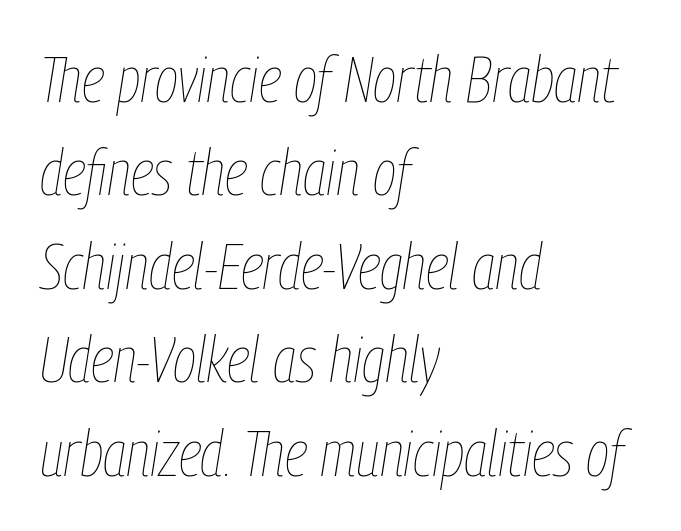
These lines stack with their left ends in a neat column. The passage shown is typed in a proportional face where columns would drift. Descender tails drop into unmarked territory. The whole block is typeset with a tilt.
